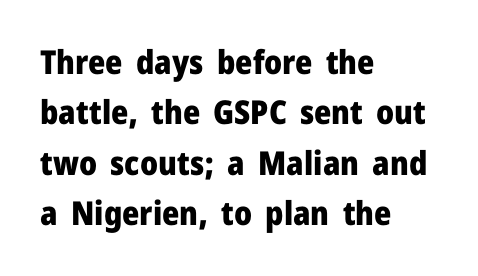
The type is set solid horizontally, with unmodified tracking. Check where the strokes stop: nothing finishes them off — pure sans. The passage shown stacks its lines at a standard gap. Descenders are the only things crossing below the line. A student would call this left alignment; a typographer would say flush left, rag right.
